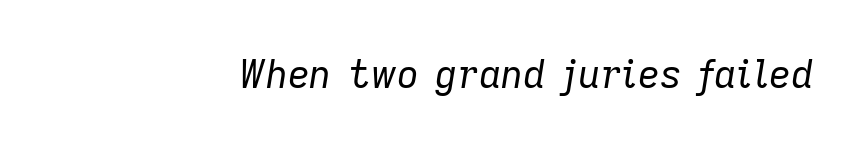
{"italic": "yes", "lean": "right", "slant_degrees": 9, "bold": "no", "weight": "regular", "width": "normal", "stroke_contrast": "low", "x_height": "medium", "monospaced": "no", "underline": "no", "letter_spacing": "normal", "letter_spacing_em": 0.0, "glyph_px": 38}
